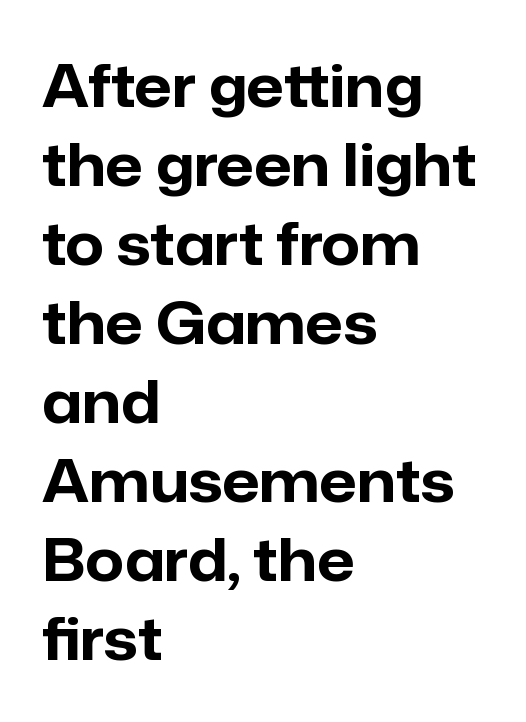
{"serif": "no", "italic": "no", "bold": "yes", "weight": "bold", "width": "normal", "stroke_contrast": "low", "x_height": "medium", "monospaced": "no", "underline": "no", "align": "left", "line_spacing": "normal", "line_spacing_ratio": 1.34, "letter_spacing": "normal", "letter_spacing_em": 0.0, "glyph_px": 59}
